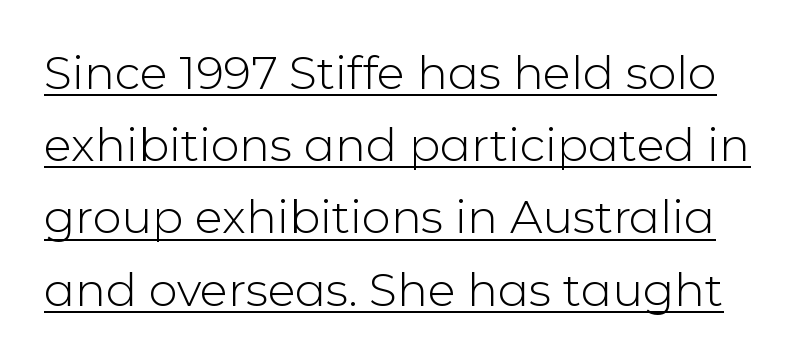
{"serif": "no", "italic": "no", "bold": "no", "weight": "light", "width": "normal", "stroke_contrast": "low", "x_height": "medium", "monospaced": "no", "underline": "yes", "line_spacing": "normal", "line_spacing_ratio": 1.57, "letter_spacing": "normal", "letter_spacing_em": 0.0, "glyph_px": 46}
